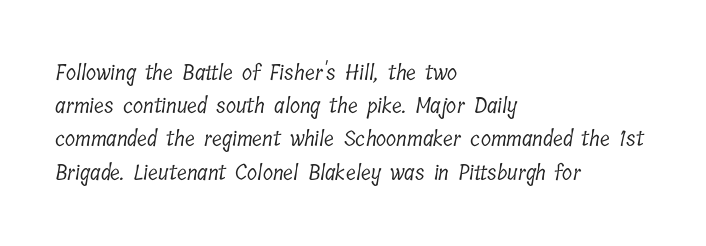
The image shows 21 px text type; set left-aligned, normal line spacing (1.58x), normal letter spacing, not underlined.
